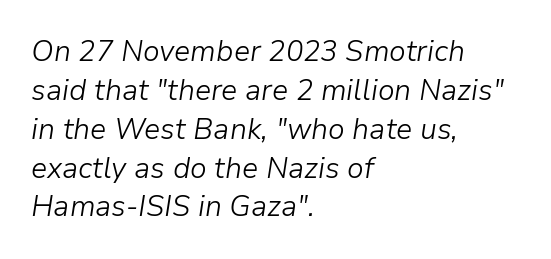
The image shows 29 px light type, italic (leaning right); set left-aligned, normal line spacing (1.34x), normal letter spacing, not underlined; low stroke contrast and a medium x-height.
